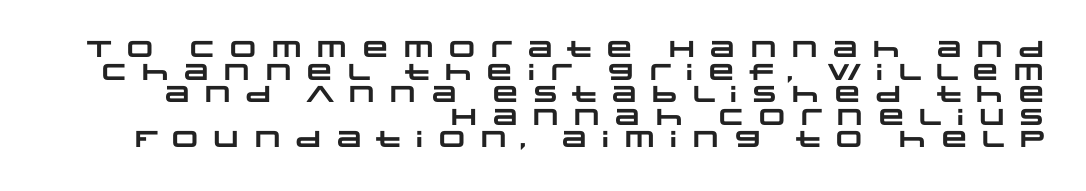
The image shows 23 px bold type; set right-aligned, tight line spacing (0.98x), unusually wide letter spacing (+0.28 em), not underlined.
